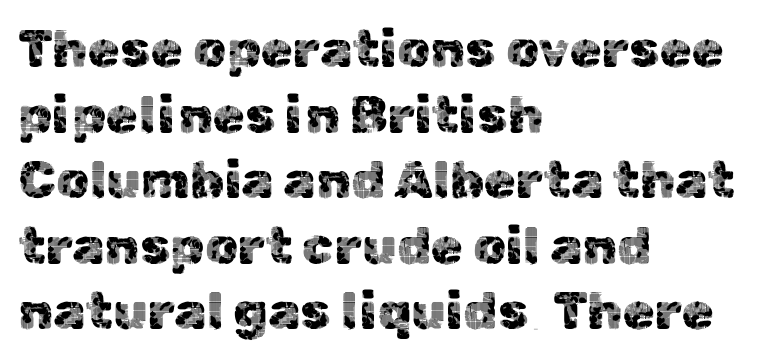
{"serif": "no", "italic": "no", "width": "normal", "x_height": "medium", "monospaced": "no", "underline": "no", "align": "left", "line_spacing": "normal", "line_spacing_ratio": 1.26, "letter_spacing": "normal", "letter_spacing_em": 0.0, "glyph_px": 52}
